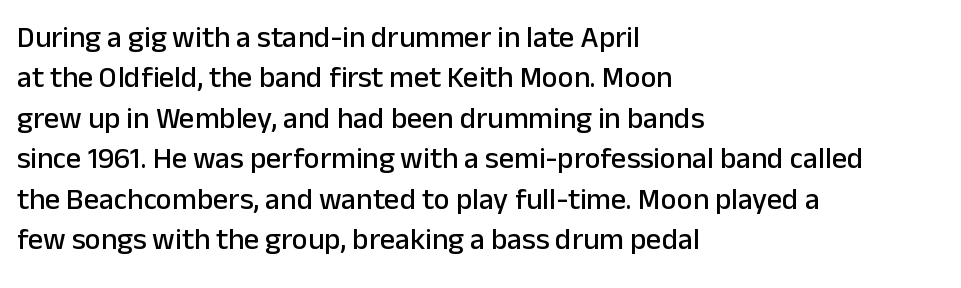
The image shows 30 px sans-serif type, upright; set left-aligned, normal line spacing (1.35x), normal letter spacing, not underlined; low stroke contrast and a medium x-height.
